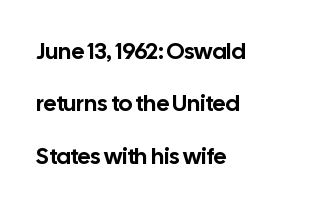
{"italic": "no", "underline": "no", "align": "left", "line_spacing": "loose", "line_spacing_ratio": 2.28, "letter_spacing": "normal", "letter_spacing_em": 0.0, "glyph_px": 23}
